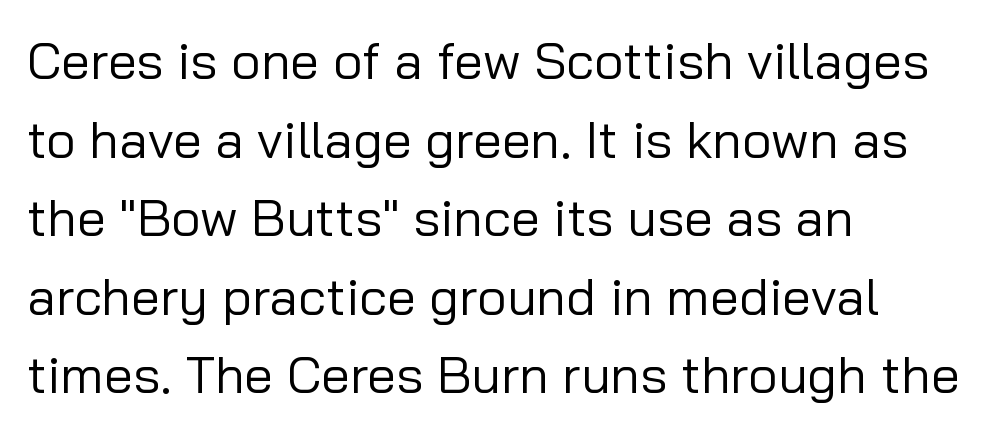
The image shows 52 px regular-weight sans-serif type, upright; set left-aligned, normal line spacing (1.51x), normal letter spacing, not underlined; low stroke contrast and a medium x-height.
